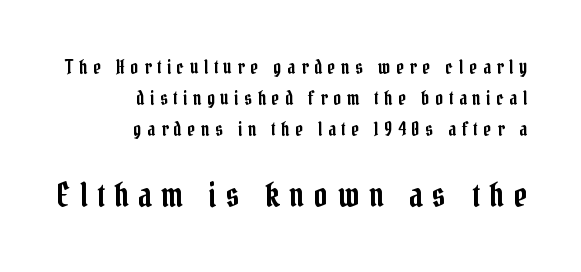
Q: Is the text italic (slanted)? A: No, it is upright.
Q: Is the typeface a serif or a sans-serif typeface? A: Serif.
Q: Is the text underlined? A: No.
Q: How is the paragraph aligned? A: Right-aligned.
Q: Is the spacing between letters normal or unusually wide? A: Unusually wide.
Q: Is the spacing between lines tight, normal or loose? A: Normal.
Q: Which block of text is set in a larger size, the first (top) or the second (bottom)? A: The second (bottom) one.
Q: Width (condensed, normal, or wide)? A: Condensed.
Q: Stroke contrast? A: Low.
Q: x-height? A: Medium.
Q: Monospaced? A: No.
